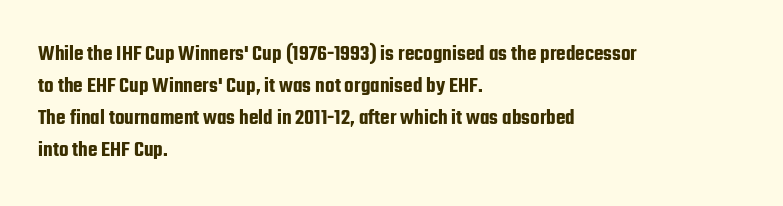
Q: Is the text italic (slanted)? A: No, it is upright.
Q: Is the text underlined? A: No.
Q: How is the paragraph aligned? A: Left-aligned.
Q: Is the spacing between letters normal or unusually wide? A: Normal.
Q: Is the spacing between lines tight, normal or loose? A: Normal.
